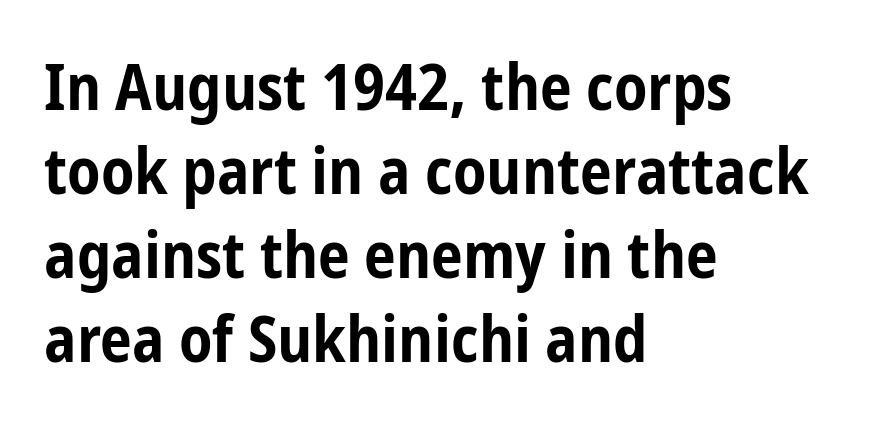
Whoever set this chose a conventional vertical rhythm. Inter-character spacing is left at the font's built-in metrics. Glance below the letters and you will spot only blank space. Unlike italic type, these characters show no tilt at all. Is this a sans? Yes — the strokes have no serifs. These lines are rendered in a variable-pitch font.
